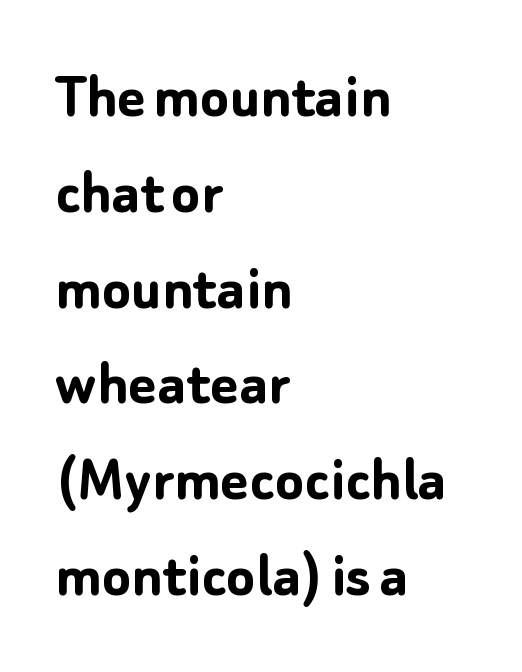
Is the letter spacing exaggerated? No — it looks like the ordinary default. Honestly, there is no underline to notice here at all. This block has exactly the height ordinary leading produces. The axis of the letterforms is exactly vertical. You could not count columns in this text — the font is proportionally spaced. The face used here has the dense, thick strokes of a bold.
